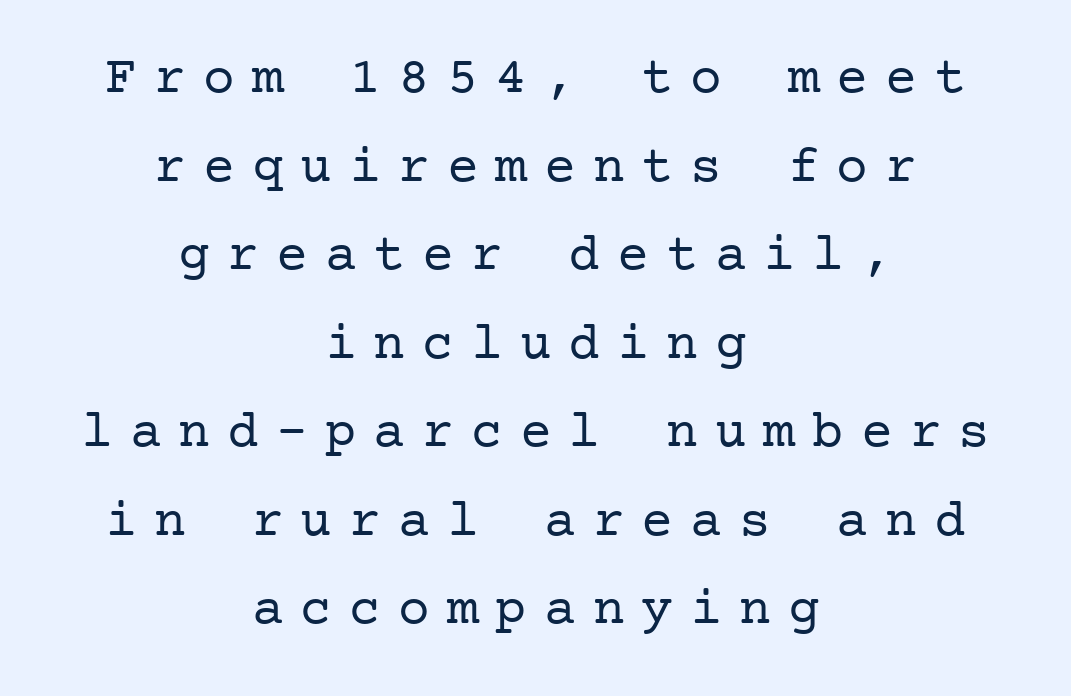
Quick note: underline off. Unbolded letterforms with no extra heft. The rendering inserts visible extra space after every character. The rows are spaced the way most documents space them. Leftover space on each line is divided equally before and after the words.
